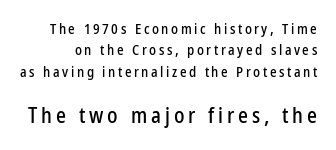
The composition opens small and finishes big. Vertically, the passage feels balanced, rows spaced as you'd expect. Posture: upright roman. The passage shown is not underscored anywhere.
